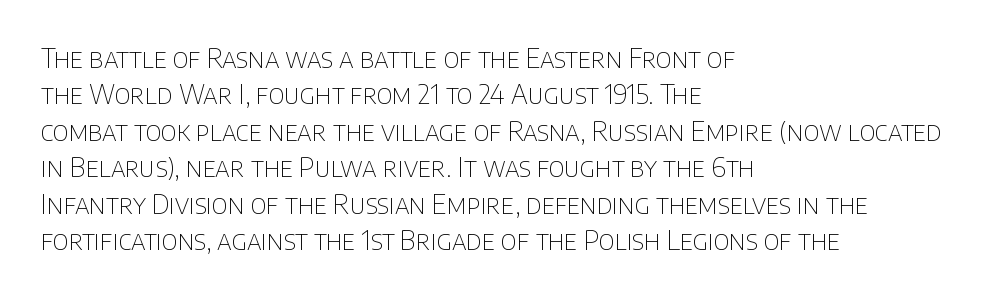
{"italic": "no", "bold": "no", "underline": "no", "align": "left", "line_spacing": "normal", "line_spacing_ratio": 1.4, "letter_spacing": "normal", "letter_spacing_em": 0.0, "glyph_px": 26}
